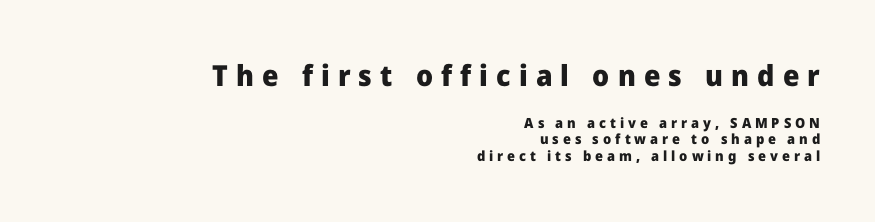
The image shows 29 px heavy sans-serif type, upright; set right-aligned, line spacing 1.19x, unusually wide letter spacing (+0.28 em), not underlined; the first (top) block is 2.07x larger; low stroke contrast and a medium x-height.
